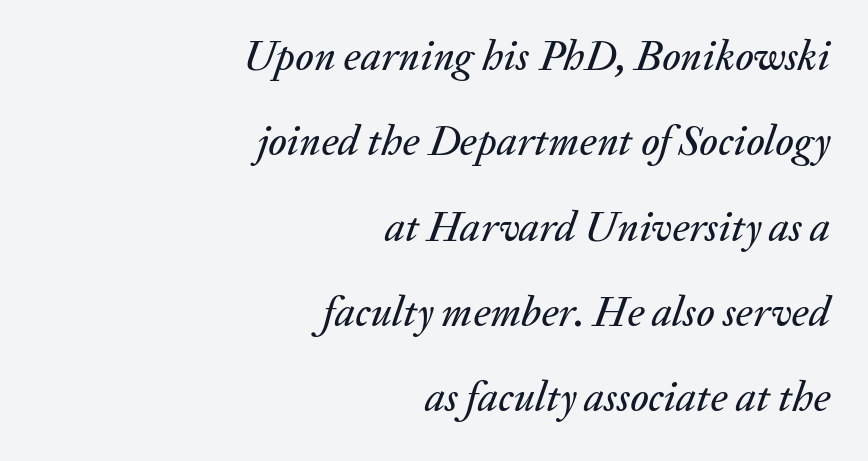
A typesetter would call this leading open, well beyond the default. Caption: standard tracking, unaltered. Plain, unruled lines of type. The face used here is proportionally spaced, like ordinary book or web type.
